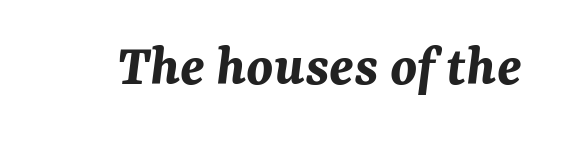
{"italic": "yes", "lean": "right", "slant_degrees": 7, "bold": "yes", "weight": "bold", "width": "normal", "stroke_contrast": "medium", "x_height": "medium", "monospaced": "no", "underline": "no", "letter_spacing": "normal", "letter_spacing_em": 0.0, "glyph_px": 60}
